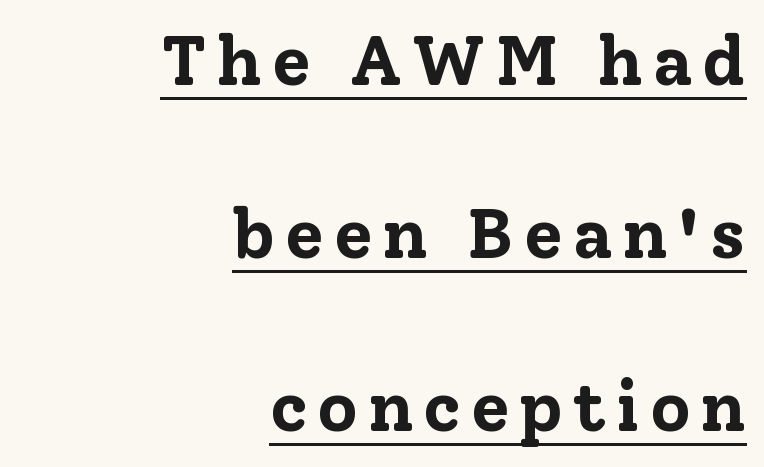
The image shows 70 px bold serif type, upright; set right-aligned, loose line spacing (2.47x), underlined; low stroke contrast and a medium x-height.
